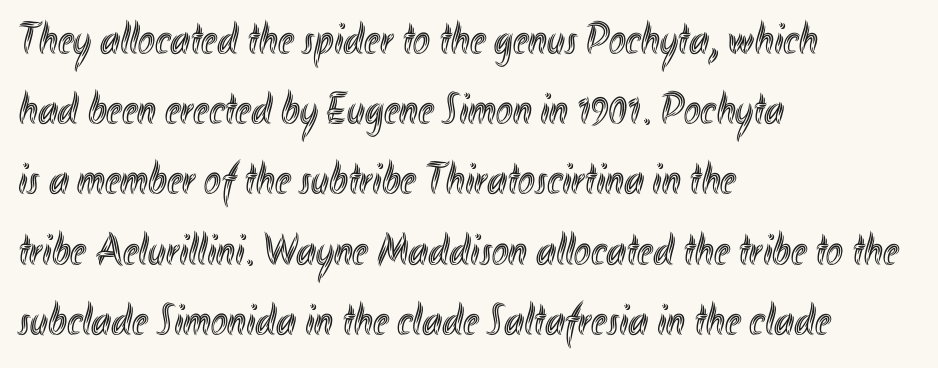
Honestly, there is no underline to notice here at all. Tracking value appears to be zero — textbook default spacing. The letters advance in unequal steps, a hallmark of proportional type. Summary of vertical rhythm: regular, with standard interline spacing. All the whitespace from short lines collects on the right.
